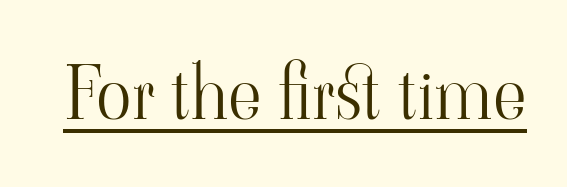
The cut favours lightness, reaching ordinary text weight at its darkest. Quick note: underline on. What kind of face is this? One with serifs. Proportional: the letters do not fall into vertical columns. Honestly, the letter spacing is just normal — you wouldn't notice it.
